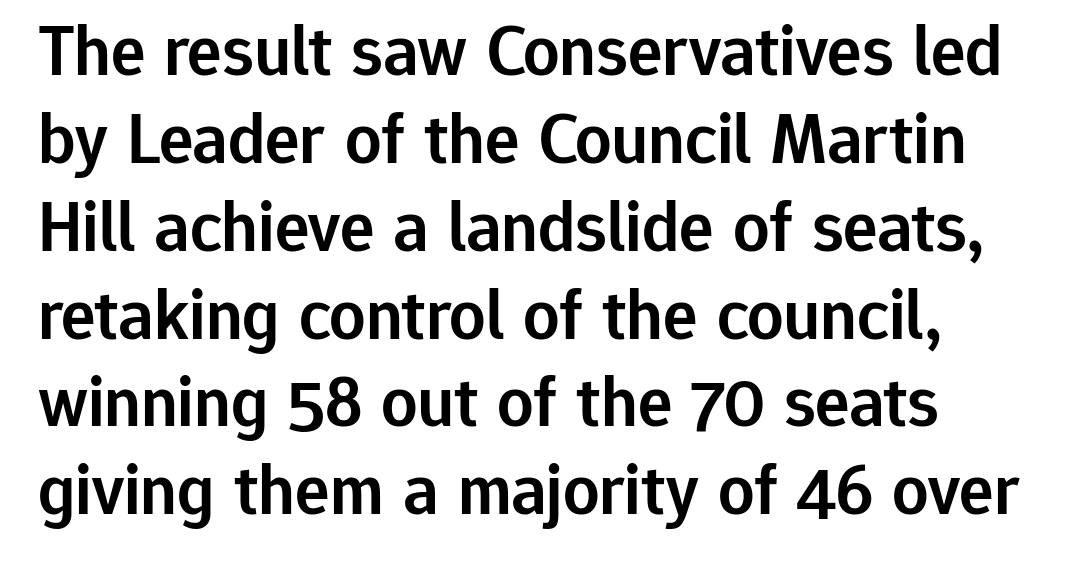
{"serif": "no", "italic": "no", "bold": "semi", "weight": "semibold", "width": "normal", "stroke_contrast": "low", "x_height": "medium", "monospaced": "no", "underline": "no", "line_spacing_ratio": 1.22, "letter_spacing": "normal", "letter_spacing_em": 0.0, "glyph_px": 72}
